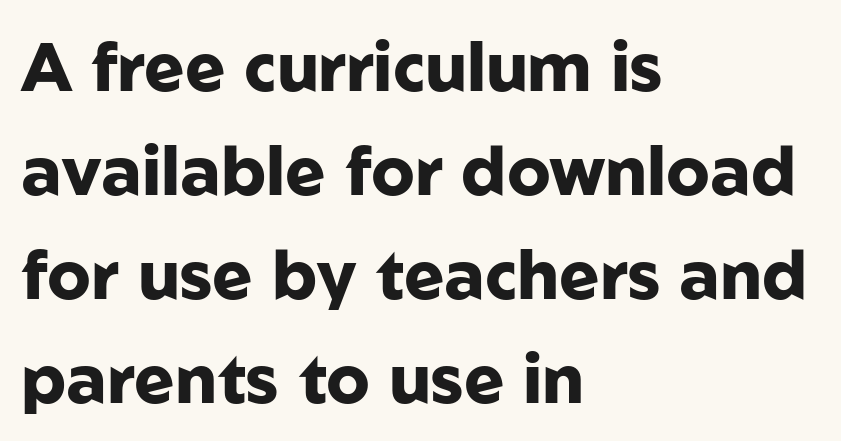
{"serif": "no", "italic": "no", "bold": "yes", "weight": "heavy", "width": "normal", "stroke_contrast": "low", "x_height": "medium", "monospaced": "no", "underline": "no", "align": "left", "line_spacing": "normal", "line_spacing_ratio": 1.53, "letter_spacing": "normal", "letter_spacing_em": 0.0, "glyph_px": 68}
